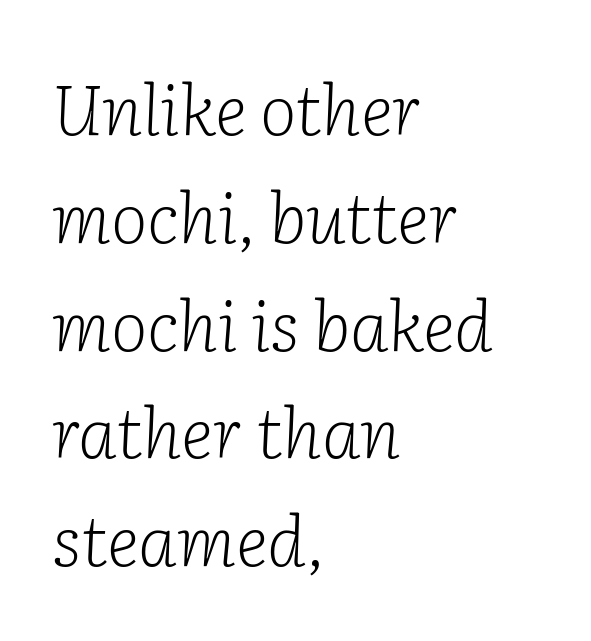
The image shows 70 px light serif type, italic (leaning right); set left-aligned, normal line spacing (1.54x), normal letter spacing, not underlined; low stroke contrast and a medium x-height.
